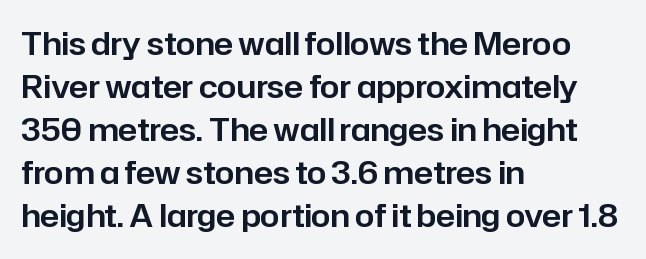
Q: Is the text italic (slanted)? A: No, it is upright.
Q: Is the typeface a serif or a sans-serif typeface? A: Sans-serif.
Q: Is the text underlined? A: No.
Q: How is the paragraph aligned? A: Left-aligned.
Q: Is the spacing between letters normal or unusually wide? A: Normal.
Q: Is the spacing between lines tight, normal or loose? A: Normal.
Q: Width (condensed, normal, or wide)? A: Normal.
Q: Stroke contrast? A: Low.
Q: x-height? A: Medium.
Q: Monospaced? A: No.
